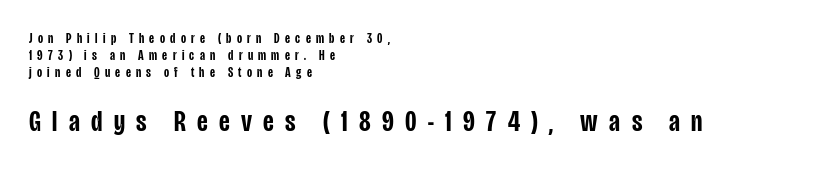
Q: Is the text bold? A: Semi-bold.
Q: Is the text italic (slanted)? A: No, it is upright.
Q: Is the typeface a serif or a sans-serif typeface? A: Sans-serif.
Q: Is the text underlined? A: No.
Q: How is the paragraph aligned? A: Left-aligned.
Q: Is the spacing between letters normal or unusually wide? A: Unusually wide.
Q: Which block of text is set in a larger size, the first (top) or the second (bottom)? A: The second (bottom) one.
Q: Width (condensed, normal, or wide)? A: Condensed.
Q: Stroke contrast? A: Low.
Q: x-height? A: Large.
Q: Monospaced? A: No.
